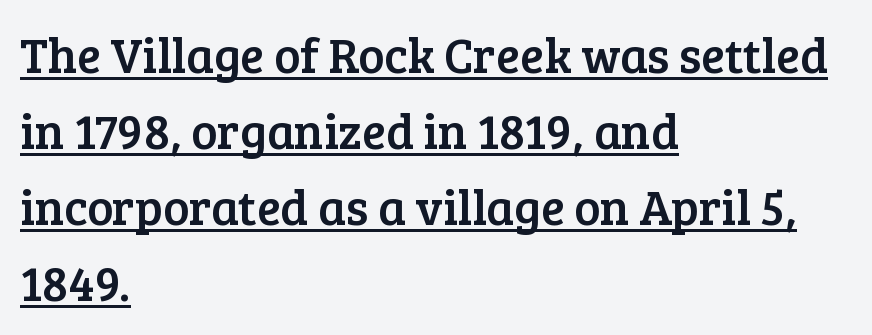
The image shows 49 px serif type, upright; set left-aligned, normal line spacing (1.55x), normal letter spacing, underlined; low stroke contrast and a medium x-height.
